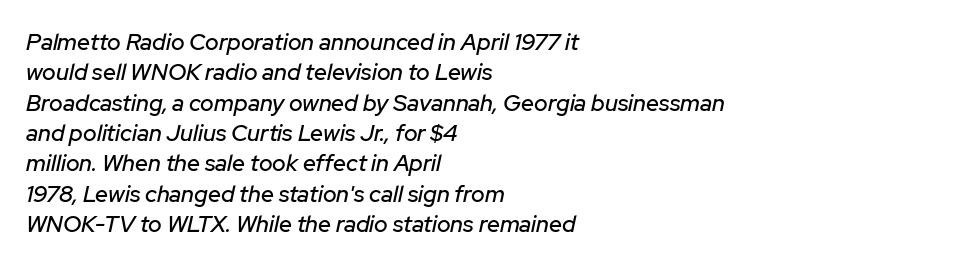
The image shows 23 px text type, italic (leaning right); set left-aligned, normal line spacing (1.32x), normal letter spacing, not underlined.
